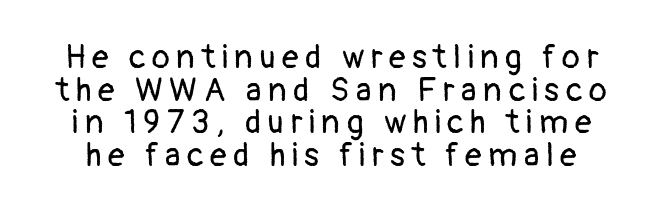
Regarding serifs, this sample does without them. Do the characters align in a grid? No, the font is proportional. A roman cut, with each character standing at attention. Quick note: underline off. Display-style spreading of the glyphs; the letterfit is very open.
